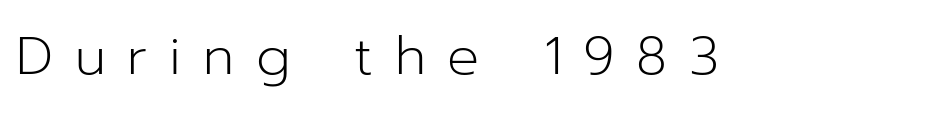
The image shows 53 px light sans-serif type, upright; set unusually wide letter spacing (+0.41 em), not underlined; low stroke contrast and a medium x-height.
